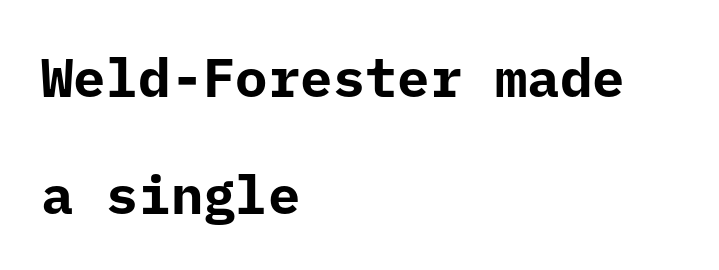
Compared with a centered layout, this one pins lines to the left instead. I'd call this a sans setting — the letters go barefoot. You could fit nearly another row in the gap between these rows. Honestly, the letter spacing is just normal — you wouldn't notice it. Nope, not italic — everything's standing straight. On the weight axis this lands at bold, roughly 700.
